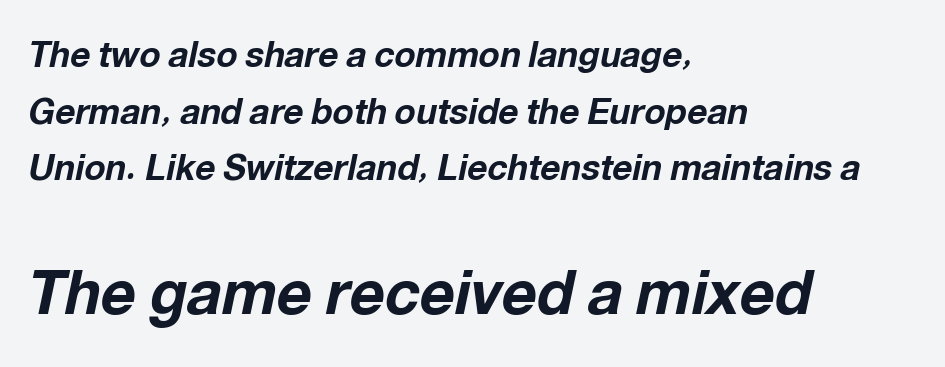
{"italic": "yes", "lean": "right", "slant_degrees": 12, "bold": "yes", "weight": "bold", "width": "normal", "stroke_contrast": "low", "x_height": "medium", "monospaced": "no", "underline": "no", "align": "left", "line_spacing": "normal", "line_spacing_ratio": 1.62, "letter_spacing": "normal", "letter_spacing_em": 0.0, "larger_block": "second", "size_ratio": 1.74, "glyph_px": 61}
